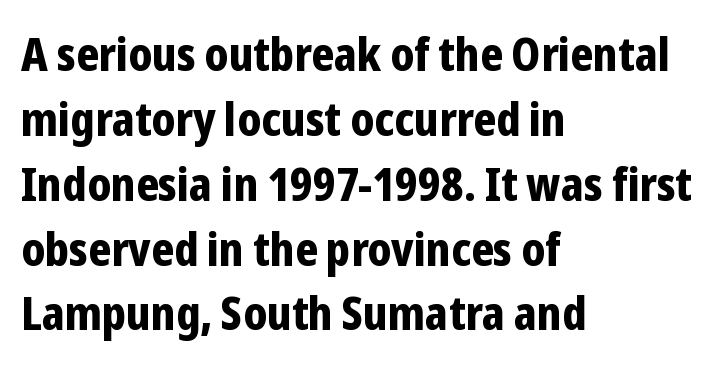
Observe the ordinary spacing: letters are neighbours, not strangers. The font is running at its bold setting. I'd call this a sans setting — the letters go barefoot. Characters remain perfectly vertical along every line. Layout note: lines flush left. Plain, unruled lines of type.
